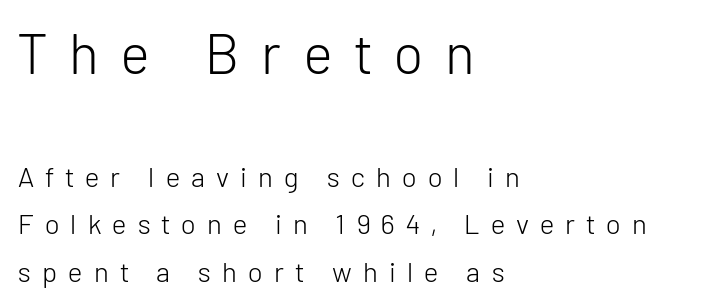
The passage shown is not underscored anywhere. Serif or sans? Sans — the stroke terminals are bare. Whoever set this made the first block the dominant, larger element. The typeface has the unassuming heft of standard copy or less. A typesetter would call this heavily tracked-out type.
